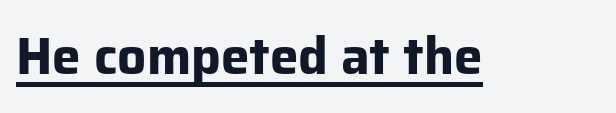
The characters look thick and weighty, a clear bold. A typesetter would call this proportional, since set widths differ per character. Each letter's strokes conclude bluntly, with no projecting serifs. Each word holds together tightly as a unit, with standard inter-letter gaps.
